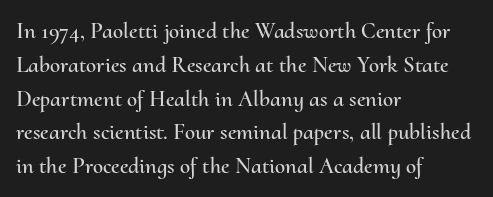
{"italic": "no", "underline": "no", "align": "left", "line_spacing": "normal", "line_spacing_ratio": 1.47, "letter_spacing": "normal", "letter_spacing_em": 0.0, "glyph_px": 23}
